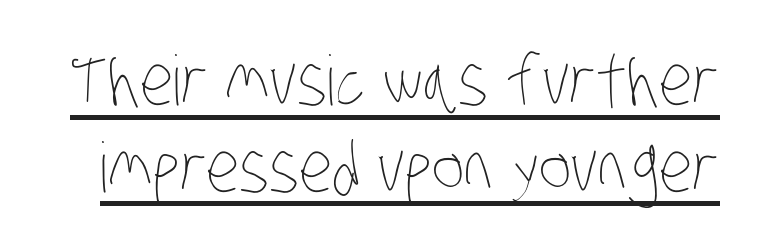
{"bold": "no", "weight": "thin", "width": "condensed", "stroke_contrast": "low", "x_height": "large", "monospaced": "no", "underline": "yes", "line_spacing": "normal", "line_spacing_ratio": 1.26, "letter_spacing": "normal", "letter_spacing_em": 0.0, "glyph_px": 69}
